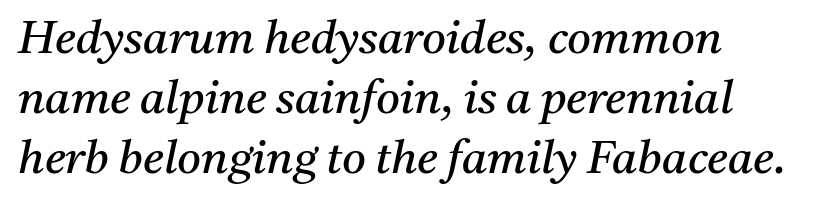
The image shows 46 px regular-weight serif type, italic (leaning right); set left-aligned, normal line spacing (1.3x), normal letter spacing, not underlined; medium stroke contrast and a medium x-height.
